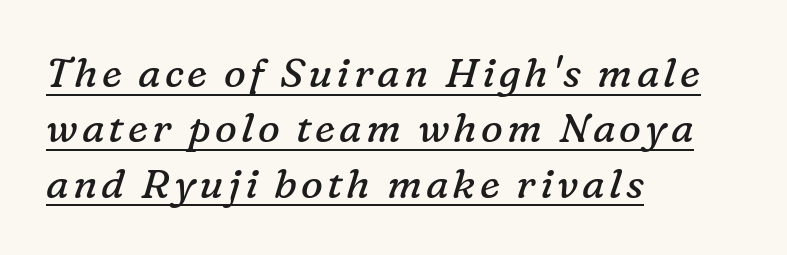
The type family on display is of the serif kind. Does the lettering tilt? It does — this is italic. Each letter keeps its own natural width here, so spacing adapts to shape. One-word summary of the alignment: left.
